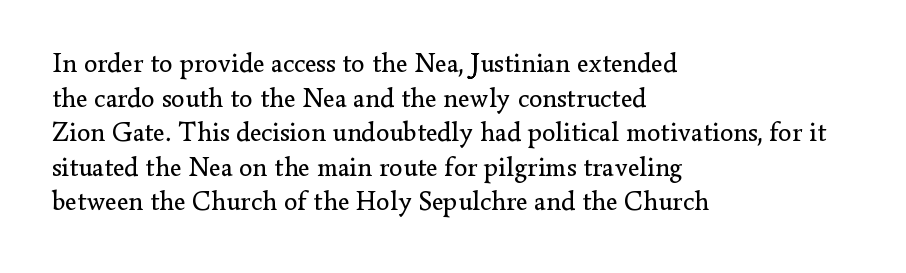
Q: Is the text bold? A: No.
Q: Is the text italic (slanted)? A: No, it is upright.
Q: Is the text underlined? A: No.
Q: How is the paragraph aligned? A: Left-aligned.
Q: Is the spacing between letters normal or unusually wide? A: Normal.
Q: Is the spacing between lines tight, normal or loose? A: Normal.
